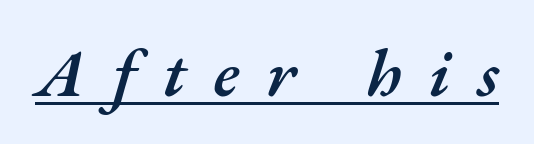
Characters follow at a spacing far wider than the type designer built in. Think of a printed novel: that variable character pitch is what you see here. Firm but not heavy-handed strokes: this text is semibold. The lettering tilts uniformly, giving the passage an italic look.
